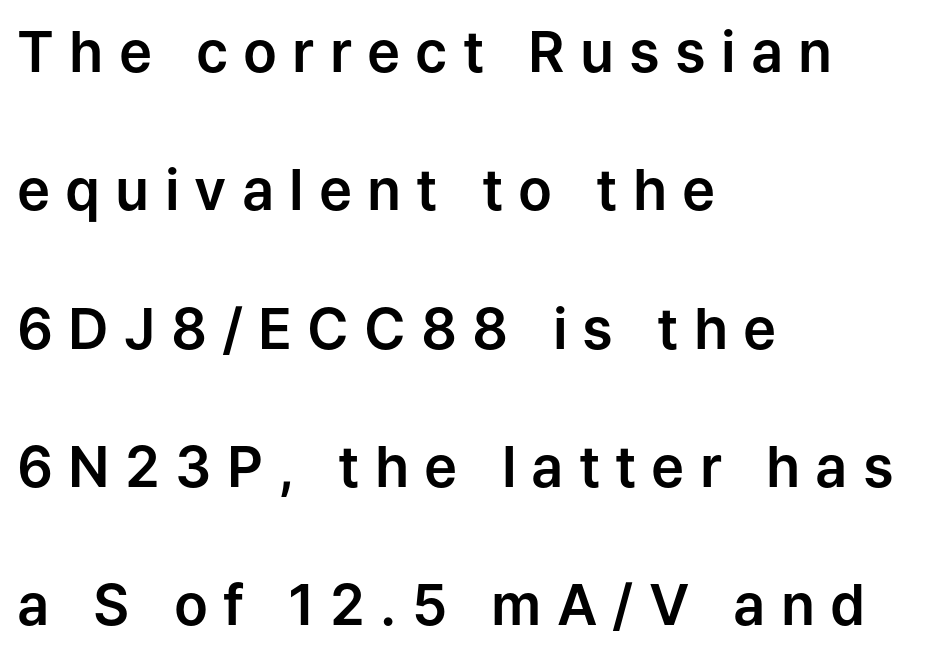
The image shows 56 px sans-serif type, upright; set left-aligned, loose line spacing (2.47x), unusually wide letter spacing (+0.27 em), not underlined; low stroke contrast and a medium x-height.
